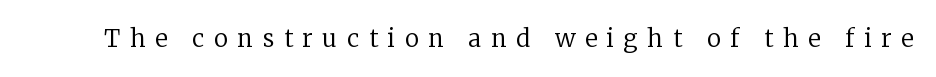
{"italic": "no", "bold": "no", "underline": "no", "letter_spacing": "wide", "letter_spacing_em": 0.4, "glyph_px": 24}
